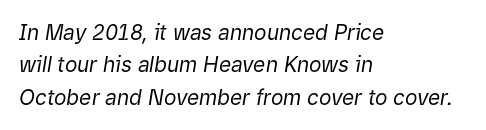
Stroke thickness stays within the range of a standard reading face or lighter. The rag falls on the right side of this text block. The leading is moderate, giving the passage an even texture. This is oblique type, the kind used for emphasis or titles. Inter-character spacing is left at the font's built-in metrics. Anything drawn beneath the words? Only blank space.
